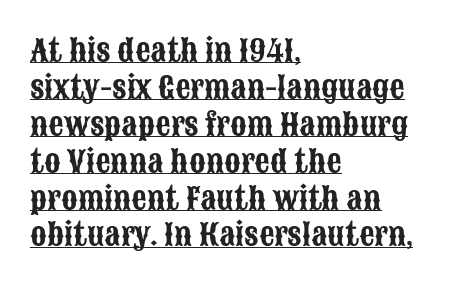
The image shows 30 px condensed sans-serif type, upright; set left-aligned, line spacing 1.23x, normal letter spacing, underlined; low stroke contrast and a large x-height.
